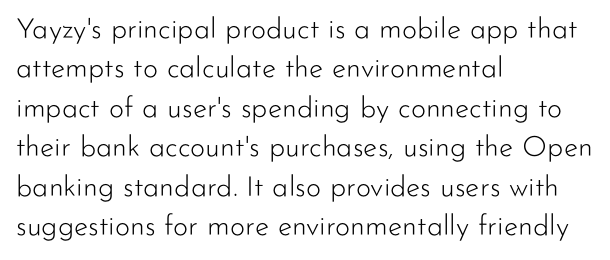
Q: Is the text bold? A: No.
Q: Is the text italic (slanted)? A: No, it is upright.
Q: Is the typeface a serif or a sans-serif typeface? A: Sans-serif.
Q: Is the text underlined? A: No.
Q: How is the paragraph aligned? A: Left-aligned.
Q: Is the spacing between letters normal or unusually wide? A: Normal.
Q: Is the spacing between lines tight, normal or loose? A: Normal.
Q: Width (condensed, normal, or wide)? A: Normal.
Q: Stroke contrast? A: Low.
Q: x-height? A: Small.
Q: Monospaced? A: No.
